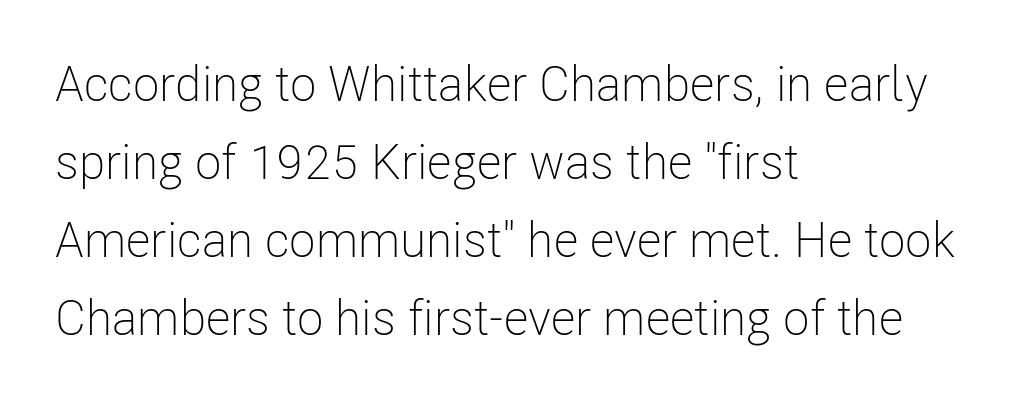
Glyph-to-glyph distance matches everyday printed text. If you drew a line through each stem, it would be perfectly vertical. Bold? No — there's no thickening of the strokes. The passage shown is not underscored anywhere. Nothing sits at the stroke ends, so this counts as sans-serif. The rows are spaced the way most documents space them.
